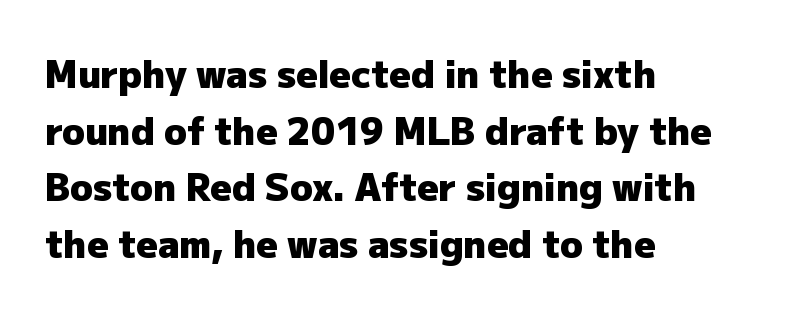
Short and long lines alike share a common starting point at left. The type sits square on the baseline with zero lean. The font is running at its bold setting. A bare baseline throughout the passage. These lines are rendered in a variable-pitch font. The rows are spaced the way most documents space them.
